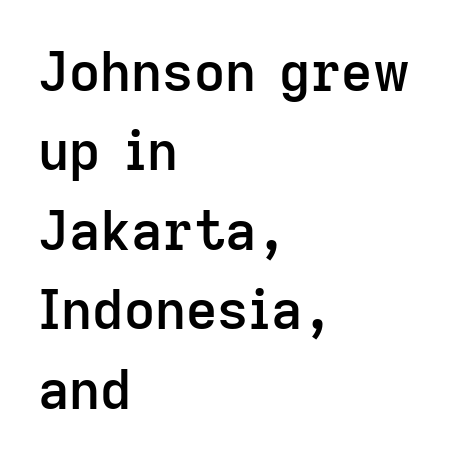
The image shows 54 px semibold sans-serif type, upright; set left-aligned, normal line spacing (1.47x), normal letter spacing, not underlined; low stroke contrast and a medium x-height.
